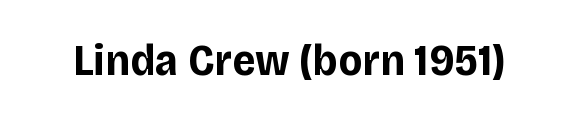
{"serif": "no", "italic": "no", "bold": "yes", "weight": "bold", "width": "normal", "stroke_contrast": "low", "x_height": "large", "monospaced": "no", "underline": "no", "letter_spacing": "normal", "letter_spacing_em": 0.0, "glyph_px": 45}
